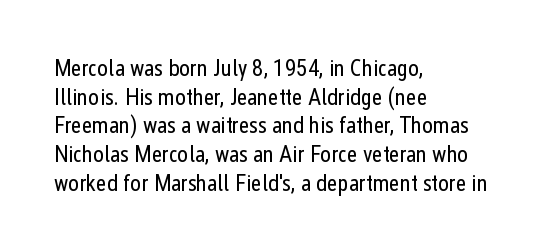
Q: Is the text bold? A: No.
Q: Is the text italic (slanted)? A: No, it is upright.
Q: Is the text underlined? A: No.
Q: How is the paragraph aligned? A: Left-aligned.
Q: Is the spacing between letters normal or unusually wide? A: Normal.
Q: Is the spacing between lines tight, normal or loose? A: Normal.
